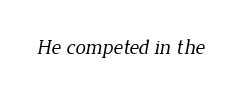
Students, note that the glyphs here touch the page at normal intervals. The typesetting does not lean heavy: it is not bold. Descender tails drop into unmarked territory.
